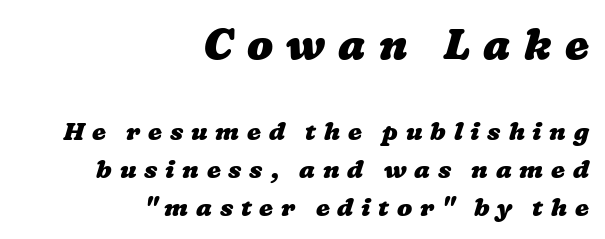
Whoever set this chose a conventional vertical rhythm. The sample has been set heavy, in full bold. Of the two passages, the one on top uses the larger point size. This rendering uses right alignment, leaving the left contour irregular.
